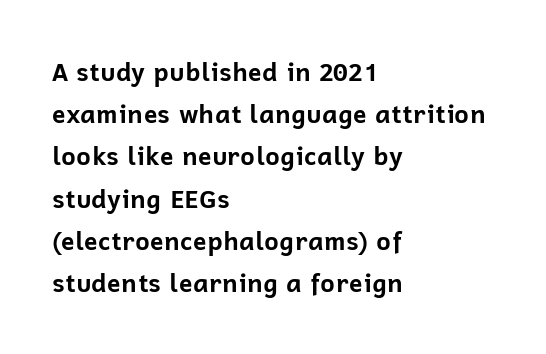
Q: Is the text bold? A: Yes.
Q: Is the text italic (slanted)? A: No, it is upright.
Q: Is the text underlined? A: No.
Q: How is the paragraph aligned? A: Left-aligned.
Q: Is the spacing between letters normal or unusually wide? A: Normal.
Q: Is the spacing between lines tight, normal or loose? A: Normal.
